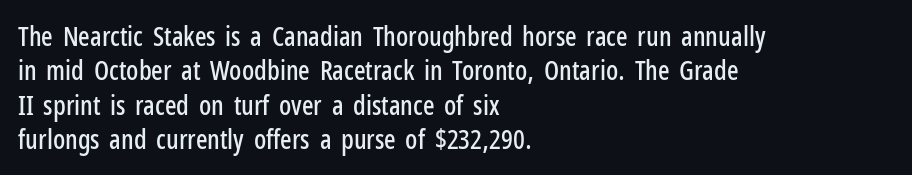
{"italic": "no", "underline": "no", "align": "left", "line_spacing": "normal", "line_spacing_ratio": 1.27, "letter_spacing": "normal", "letter_spacing_em": 0.0, "glyph_px": 27}
